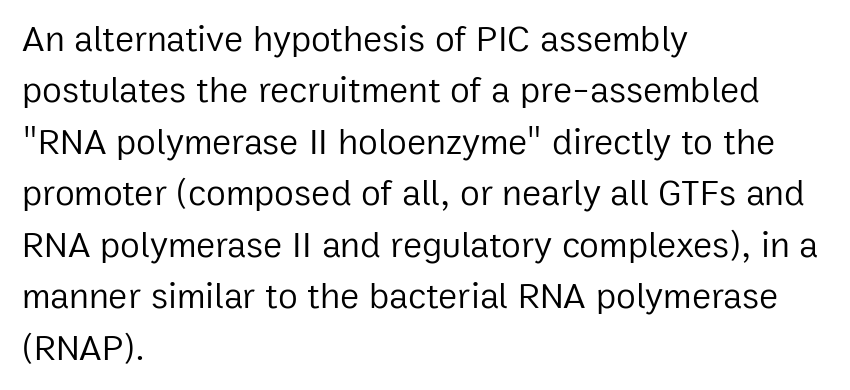
The image shows 36 px regular-weight sans-serif type, upright; set left-aligned, normal line spacing (1.43x), normal letter spacing, not underlined; low stroke contrast and a medium x-height.
